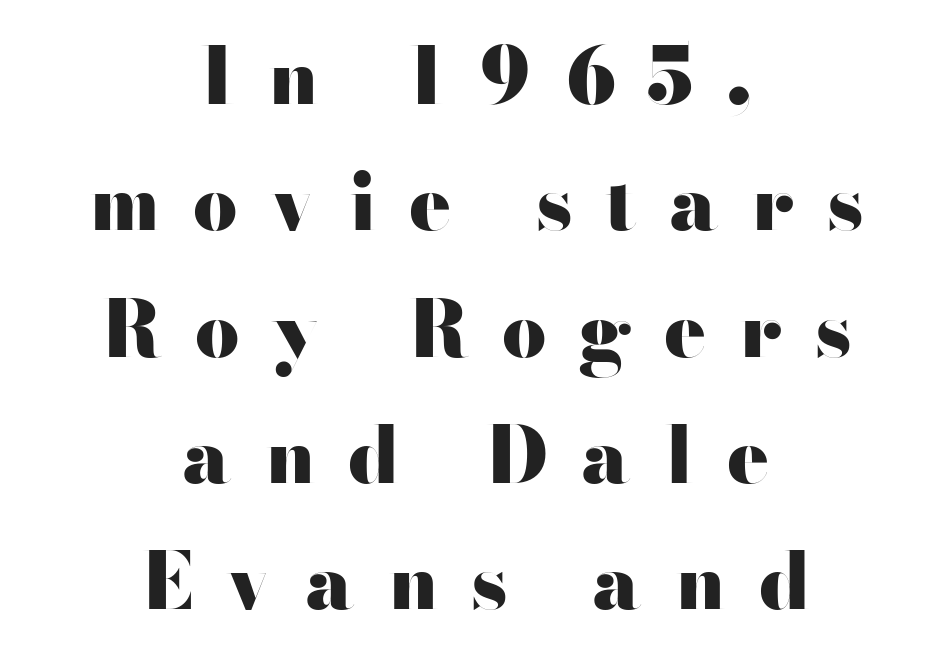
This sample has the flowing, uneven cadence of proportional lettering. Is the letter spacing exaggerated? Yes — the characters are pushed far apart. Weight check: bold — yes, fully. The paragraph has two soft edges and a firm central axis. How would I describe the line gaps? Plain and ordinary. Posture: vertical.
